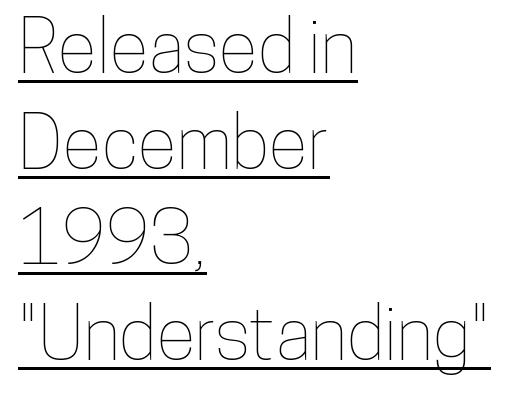
Q: Is the text italic (slanted)? A: No, it is upright.
Q: Is the text underlined? A: Yes.
Q: How is the paragraph aligned? A: Left-aligned.
Q: Is the spacing between letters normal or unusually wide? A: Normal.
Q: Is the spacing between lines tight, normal or loose? A: Normal.
Q: Width (condensed, normal, or wide)? A: Condensed.
Q: Stroke contrast? A: Low.
Q: x-height? A: Medium.
Q: Monospaced? A: No.
